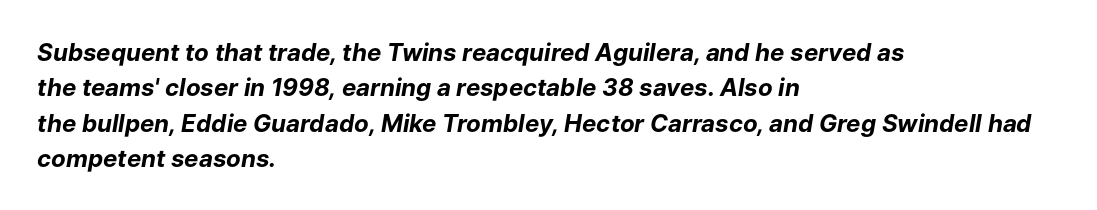
{"italic": "yes", "lean": "right", "slant_degrees": 9, "bold": "yes", "underline": "no", "align": "left", "line_spacing": "normal", "line_spacing_ratio": 1.47, "letter_spacing": "normal", "letter_spacing_em": 0.0, "glyph_px": 24}
